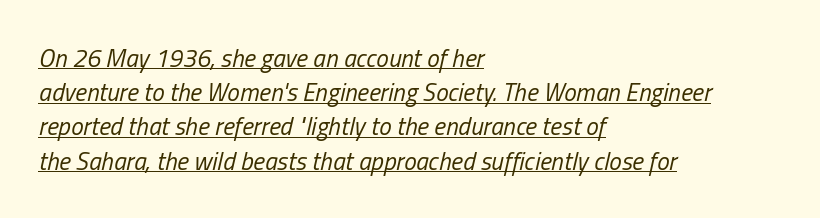
Q: Is the text bold? A: No.
Q: Is the text italic (slanted)? A: Yes, it leans right by about 13 degrees.
Q: Is the text underlined? A: Yes.
Q: How is the paragraph aligned? A: Left-aligned.
Q: Is the spacing between letters normal or unusually wide? A: Normal.
Q: Is the spacing between lines tight, normal or loose? A: Normal.
